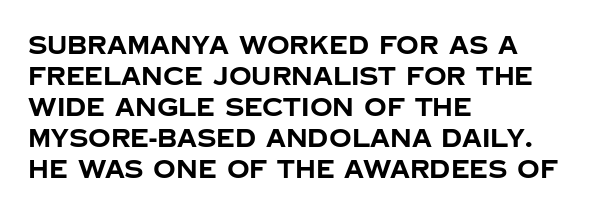
{"italic": "no", "bold": "yes", "underline": "no", "align": "left", "line_spacing_ratio": 1.24, "letter_spacing": "normal", "letter_spacing_em": 0.0, "glyph_px": 25}
